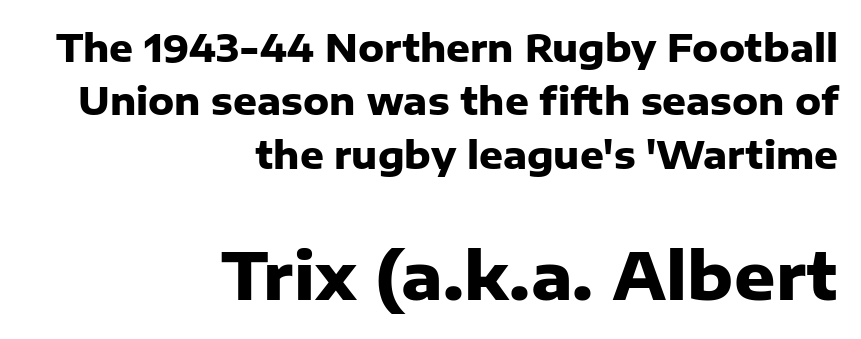
Q: Is the text bold? A: Yes.
Q: Is the text italic (slanted)? A: No, it is upright.
Q: Is the typeface a serif or a sans-serif typeface? A: Sans-serif.
Q: Is the text underlined? A: No.
Q: How is the paragraph aligned? A: Right-aligned.
Q: Is the spacing between letters normal or unusually wide? A: Normal.
Q: Is the spacing between lines tight, normal or loose? A: Normal.
Q: Which block of text is set in a larger size, the first (top) or the second (bottom)? A: The second (bottom) one.
Q: Width (condensed, normal, or wide)? A: Normal.
Q: Stroke contrast? A: Low.
Q: x-height? A: Medium.
Q: Monospaced? A: No.
